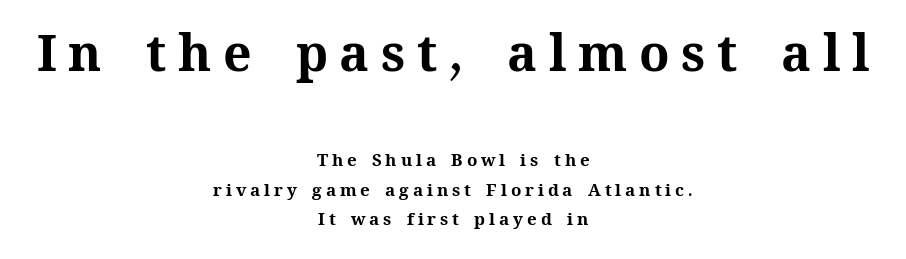
The image shows 50 px bold type, upright; set centered, line spacing 1.71x, unusually wide letter spacing (+0.23 em), not underlined; the first (top) block is 2.94x larger; medium stroke contrast and a medium x-height.
